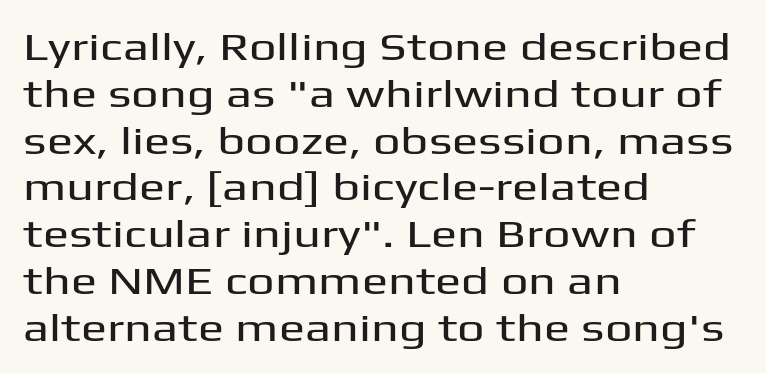
Q: Is the text italic (slanted)? A: No, it is upright.
Q: Is the typeface a serif or a sans-serif typeface? A: Sans-serif.
Q: Is the text underlined? A: No.
Q: How is the paragraph aligned? A: Left-aligned.
Q: Is the spacing between letters normal or unusually wide? A: Normal.
Q: Width (condensed, normal, or wide)? A: Wide.
Q: Stroke contrast? A: Medium.
Q: x-height? A: Medium.
Q: Monospaced? A: No.
